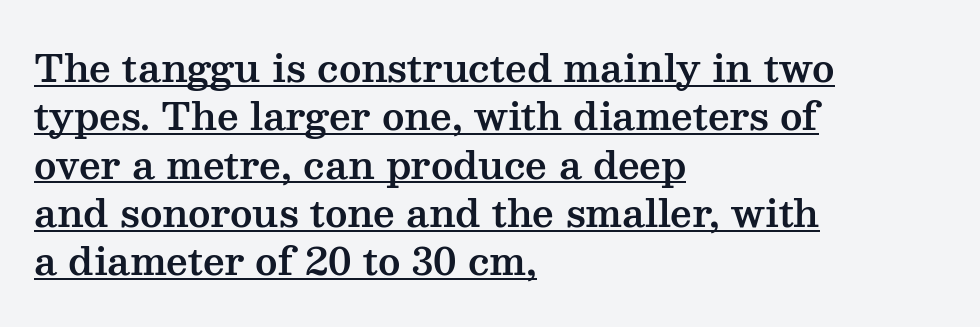
Each letter's strokes conclude with small projecting serifs. Is this a fixed-width face? No — the glyphs have proportional, varying widths. In terms of posture, this sample is upright. This sample carries an underscore along the baseline area. Honestly, the letter spacing is just normal — you wouldn't notice it.
